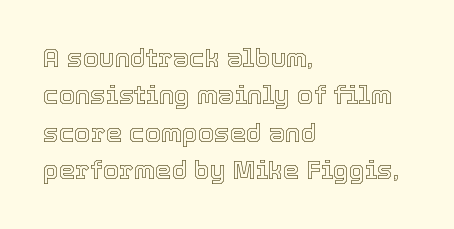
The image shows 26 px text type, upright; set left-aligned, normal line spacing (1.44x), normal letter spacing, not underlined.
